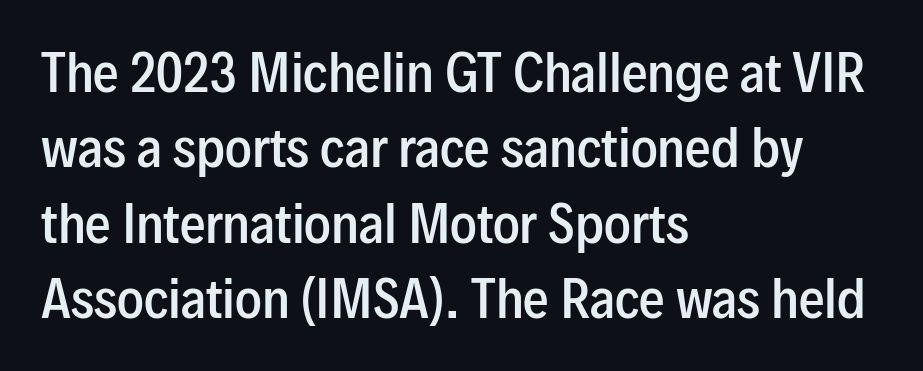
The image shows 51 px semibold, condensed sans-serif type, upright; set left-aligned, normal line spacing (1.48x), normal letter spacing, not underlined; low stroke contrast and a medium x-height.
